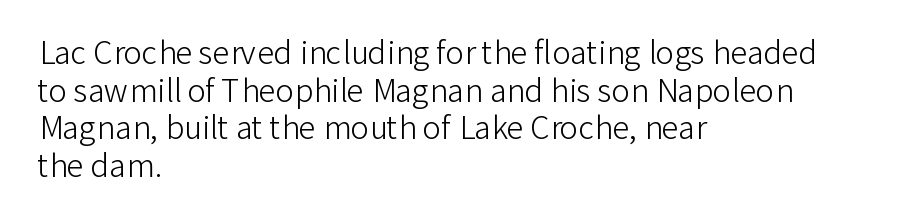
{"serif": "no", "italic": "no", "bold": "no", "weight": "light", "width": "normal", "stroke_contrast": "low", "x_height": "medium", "monospaced": "no", "underline": "no", "align": "left", "line_spacing_ratio": 1.21, "letter_spacing": "normal", "letter_spacing_em": 0.0, "glyph_px": 31}
